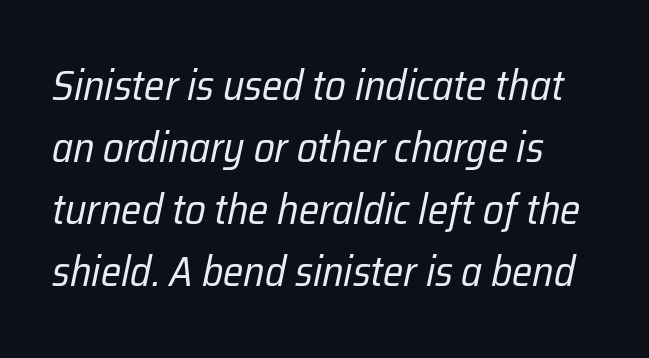
Q: Is the text bold? A: No.
Q: Is the text italic (slanted)? A: Yes, it leans right by about 12 degrees.
Q: Is the text underlined? A: No.
Q: Is the spacing between letters normal or unusually wide? A: Normal.
Q: Is the spacing between lines tight, normal or loose? A: Normal.
Q: Width (condensed, normal, or wide)? A: Condensed.
Q: Stroke contrast? A: Low.
Q: x-height? A: Medium.
Q: Monospaced? A: No.
